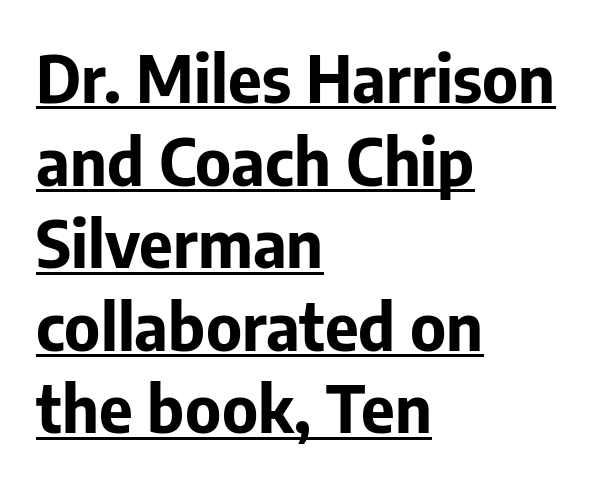
{"serif": "no", "italic": "no", "bold": "yes", "weight": "bold", "width": "normal", "stroke_contrast": "low", "x_height": "medium", "monospaced": "no", "underline": "yes", "align": "left", "line_spacing": "normal", "line_spacing_ratio": 1.27, "letter_spacing": "normal", "letter_spacing_em": 0.0, "glyph_px": 65}
